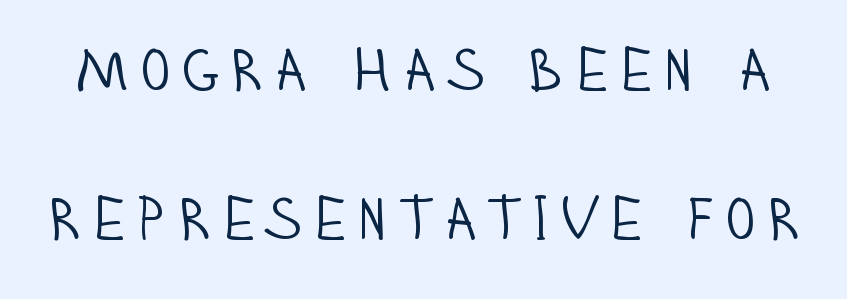
{"serif": "no", "italic": "no", "bold": "no", "weight": "light", "width": "condensed", "stroke_contrast": "low", "x_height": "large", "monospaced": "no", "underline": "no", "line_spacing": "loose", "line_spacing_ratio": 2.48, "glyph_px": 60}
